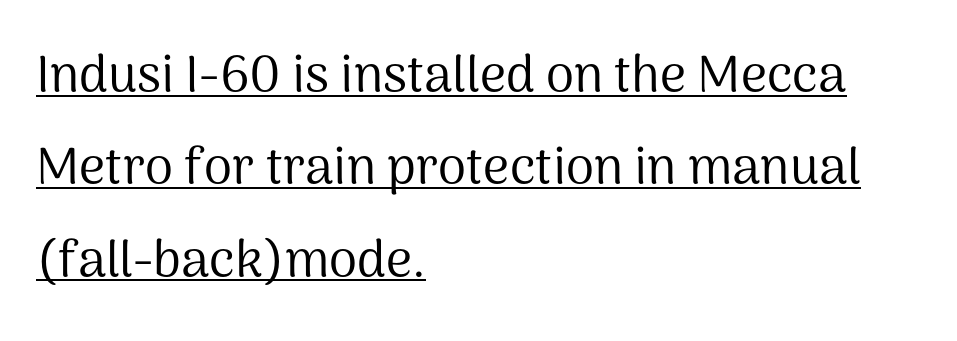
{"serif": "no", "italic": "no", "bold": "no", "weight": "regular", "width": "normal", "stroke_contrast": "medium", "x_height": "medium", "monospaced": "no", "underline": "yes", "align": "left", "line_spacing_ratio": 1.81, "letter_spacing": "normal", "letter_spacing_em": 0.0, "glyph_px": 51}
